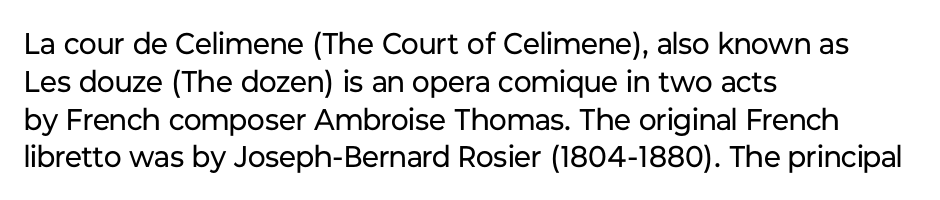
The image shows 30 px regular-weight sans-serif type, upright; set left-aligned, normal line spacing (1.26x), normal letter spacing, not underlined; low stroke contrast and a medium x-height.
